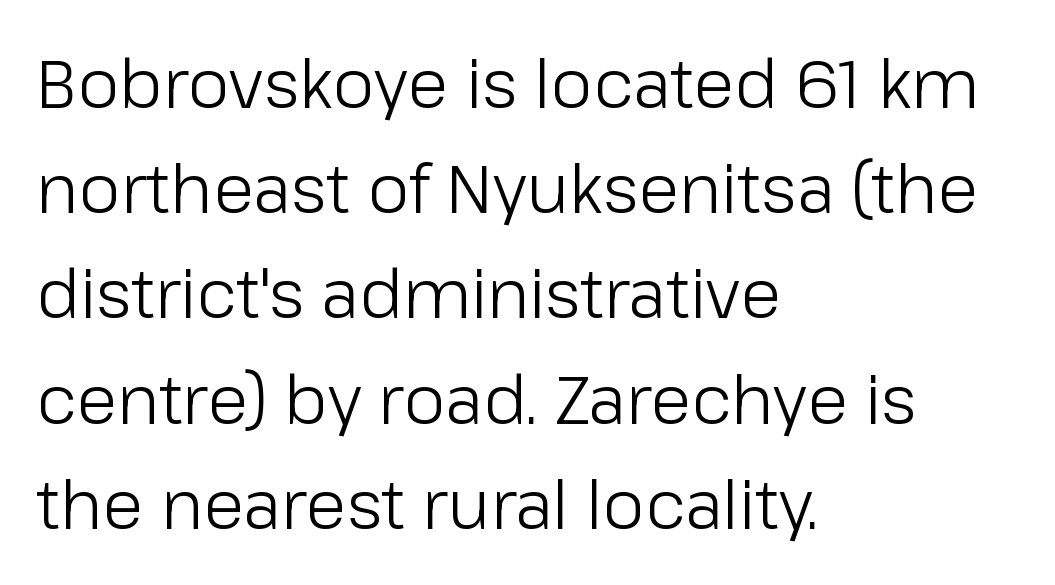
Line spacing here is normal. The passage shown is not bold in any degree. Every character sits straight up, as roman type does. The rendering anchors every line to the left-hand side.
